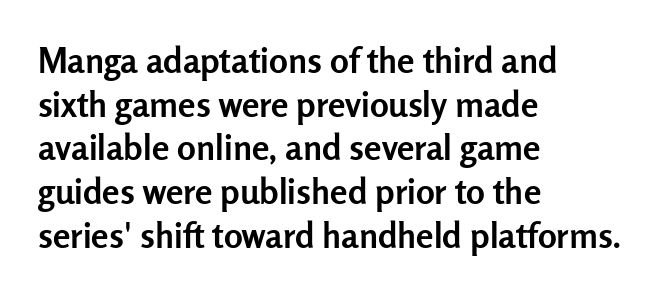
{"serif": "no", "italic": "no", "bold": "yes", "weight": "semibold", "width": "normal", "stroke_contrast": "low", "x_height": "medium", "monospaced": "no", "underline": "no", "align": "left", "line_spacing": "normal", "line_spacing_ratio": 1.25, "letter_spacing": "normal", "letter_spacing_em": 0.0, "glyph_px": 35}
